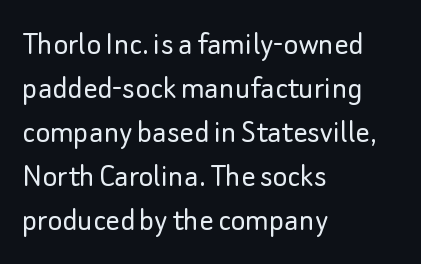
Q: Is the text bold? A: No.
Q: Is the text italic (slanted)? A: No, it is upright.
Q: Is the typeface a serif or a sans-serif typeface? A: Sans-serif.
Q: Is the text underlined? A: No.
Q: How is the paragraph aligned? A: Left-aligned.
Q: Is the spacing between letters normal or unusually wide? A: Normal.
Q: Is the spacing between lines tight, normal or loose? A: Normal.
Q: Width (condensed, normal, or wide)? A: Normal.
Q: Stroke contrast? A: Low.
Q: x-height? A: Small.
Q: Monospaced? A: No.
